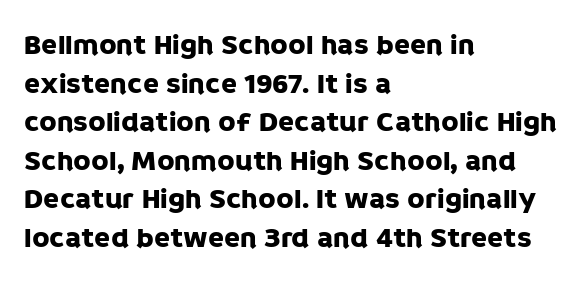
Q: Is the text italic (slanted)? A: No, it is upright.
Q: Is the typeface a serif or a sans-serif typeface? A: Sans-serif.
Q: Is the text underlined? A: No.
Q: How is the paragraph aligned? A: Left-aligned.
Q: Is the spacing between letters normal or unusually wide? A: Normal.
Q: Is the spacing between lines tight, normal or loose? A: Normal.
Q: Width (condensed, normal, or wide)? A: Normal.
Q: Stroke contrast? A: Low.
Q: x-height? A: Large.
Q: Monospaced? A: No.
